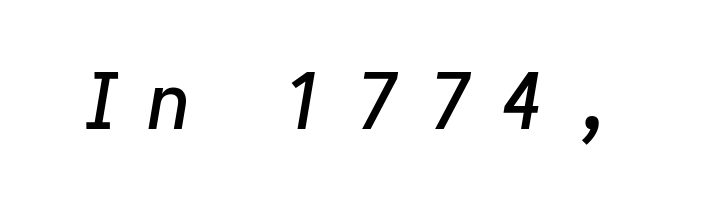
{"italic": "yes", "lean": "right", "slant_degrees": 9, "width": "normal", "stroke_contrast": "low", "x_height": "medium", "monospaced": "no", "underline": "no", "letter_spacing": "wide", "letter_spacing_em": 0.36, "glyph_px": 78}
